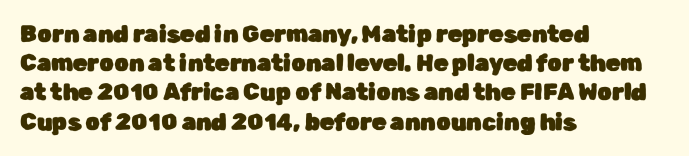
Q: Is the text italic (slanted)? A: No, it is upright.
Q: Is the text underlined? A: No.
Q: How is the paragraph aligned? A: Left-aligned.
Q: Is the spacing between letters normal or unusually wide? A: Normal.
Q: Is the spacing between lines tight, normal or loose? A: Normal.
